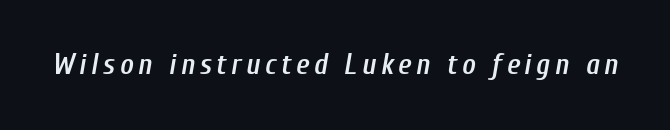
{"italic": "yes", "lean": "right", "slant_degrees": 10, "bold": "semi", "weight": "semibold", "width": "condensed", "stroke_contrast": "low", "x_height": "medium", "monospaced": "no", "underline": "no", "glyph_px": 29}
